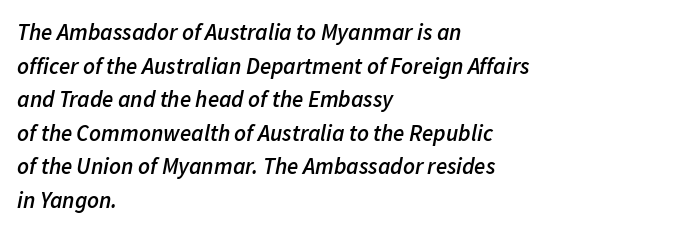
Q: Is the text bold? A: Semi-bold.
Q: Is the text italic (slanted)? A: Yes, it leans right by about 11 degrees.
Q: Is the text underlined? A: No.
Q: How is the paragraph aligned? A: Left-aligned.
Q: Is the spacing between letters normal or unusually wide? A: Normal.
Q: Is the spacing between lines tight, normal or loose? A: Normal.
